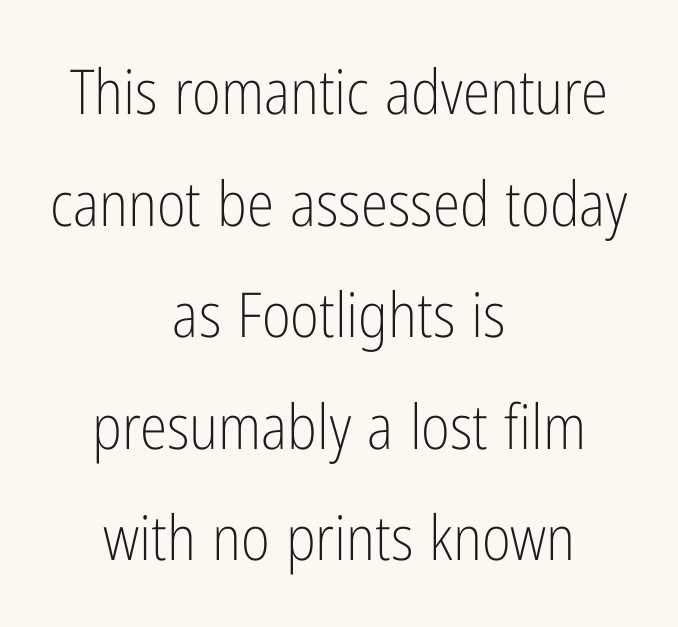
The specimen reads as upright at a glance. The passage shown is typed in a proportional face where columns would drift. Leftover space on each line is divided equally before and after the words. Weight class: somewhere from thin through regular.
